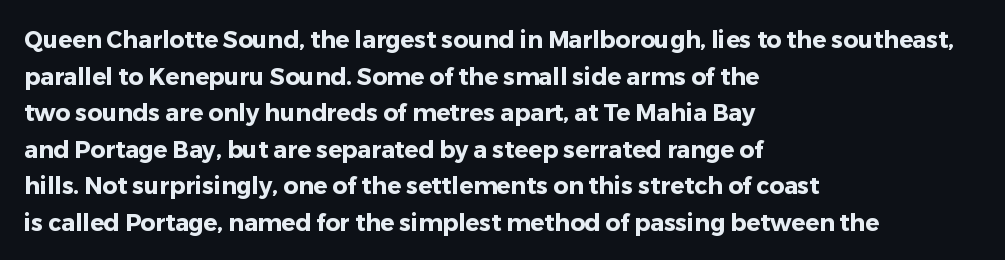
The image shows 23 px bold type, upright; set left-aligned, normal line spacing (1.59x), normal letter spacing, not underlined.
